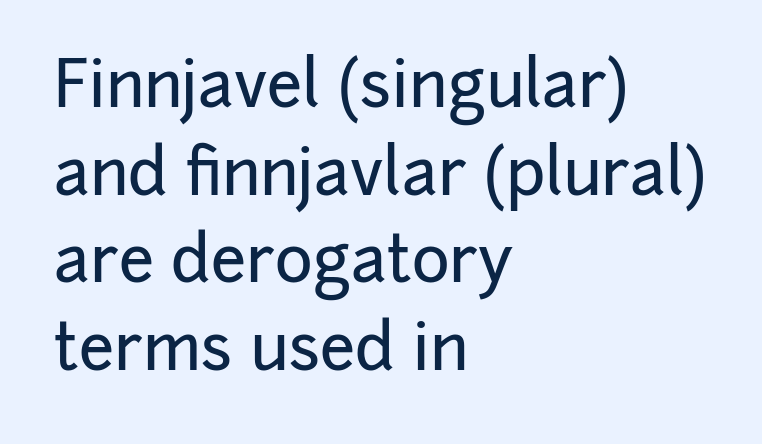
Q: Is the text italic (slanted)? A: No, it is upright.
Q: Is the typeface a serif or a sans-serif typeface? A: Sans-serif.
Q: Is the text underlined? A: No.
Q: How is the paragraph aligned? A: Left-aligned.
Q: Is the spacing between letters normal or unusually wide? A: Normal.
Q: Is the spacing between lines tight, normal or loose? A: Normal.
Q: Width (condensed, normal, or wide)? A: Normal.
Q: Stroke contrast? A: Low.
Q: x-height? A: Medium.
Q: Monospaced? A: No.
